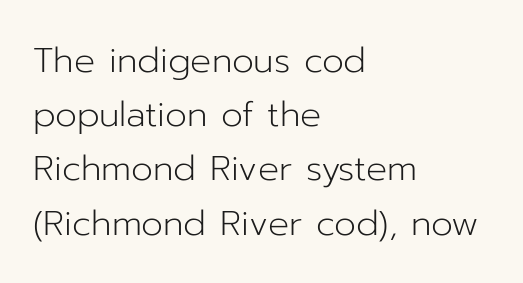
{"serif": "no", "italic": "no", "bold": "no", "weight": "light", "width": "normal", "stroke_contrast": "low", "x_height": "medium", "monospaced": "no", "underline": "no", "align": "left", "line_spacing": "normal", "line_spacing_ratio": 1.55, "letter_spacing": "normal", "letter_spacing_em": 0.0, "glyph_px": 35}
